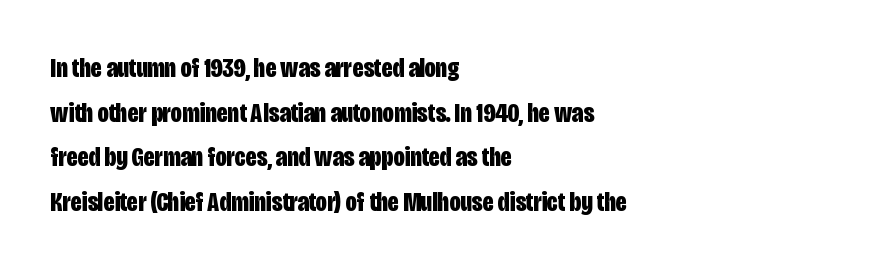
Teacher's note: observe the even left margin — that is flush-left alignment. Spacing between characters is what you'd get straight out of the box. In terms of weight, the rendering is a true, heavy bold. Here the designer chose a conventional face with non-uniform glyph widths.
